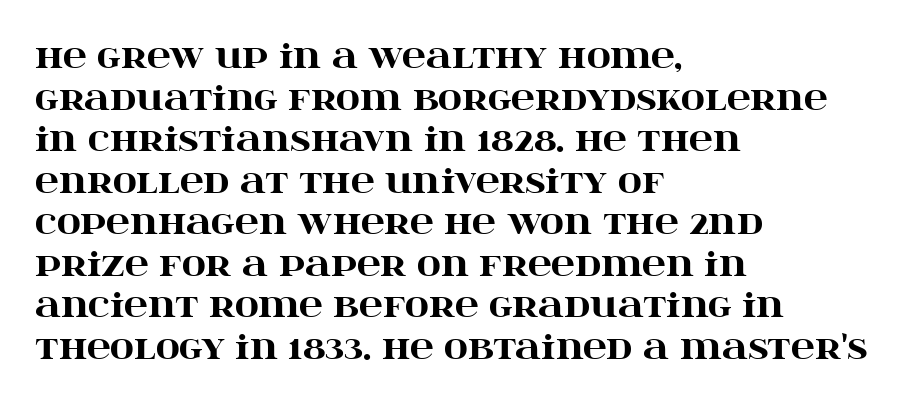
The image shows 33 px heavy, wide serif type, upright; set left-aligned, normal line spacing (1.26x), normal letter spacing, not underlined; high stroke contrast and a large x-height.
